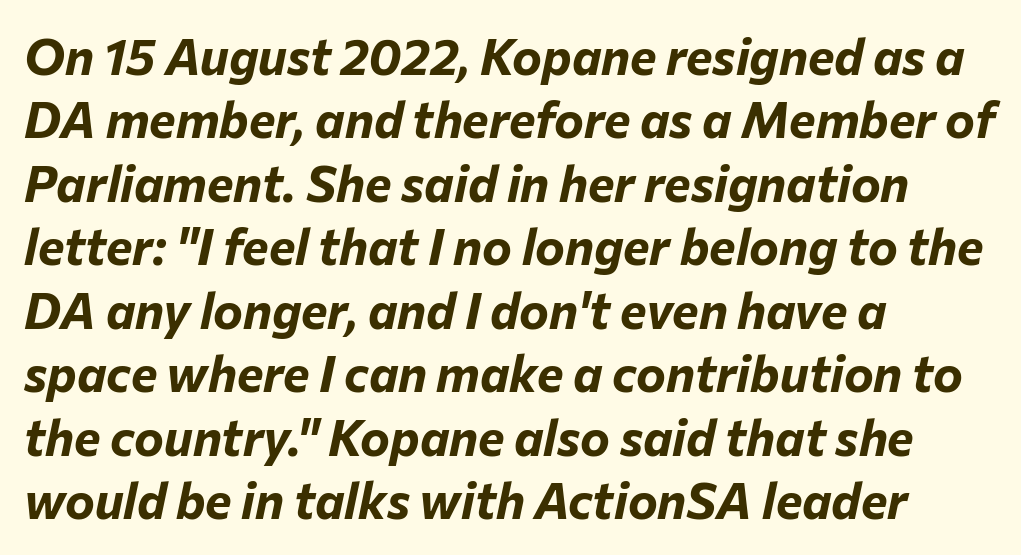
Q: Is the text bold? A: Yes.
Q: Is the text italic (slanted)? A: Yes, it leans right by about 12 degrees.
Q: Is the text underlined? A: No.
Q: How is the paragraph aligned? A: Left-aligned.
Q: Is the spacing between letters normal or unusually wide? A: Normal.
Q: Is the spacing between lines tight, normal or loose? A: Normal.
Q: Width (condensed, normal, or wide)? A: Normal.
Q: Stroke contrast? A: Low.
Q: x-height? A: Medium.
Q: Monospaced? A: No.
